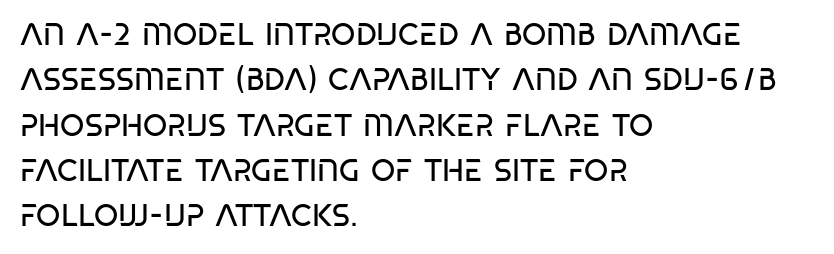
The string is rendered with underlining switched off. Is this a heavy cut? Hardly; it is regular or lighter. Interline gaps are of average width in this sample. Proportional: the letters do not fall into vertical columns. Nope, no serifs anywhere on these letters. Does the lettering tilt? It doesn't — this is upright.
